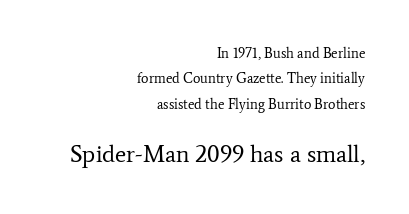
The image shows 24 px text type, upright; set right-aligned, line spacing 1.81x, normal letter spacing, not underlined; the second (bottom) block is 1.71x larger.
